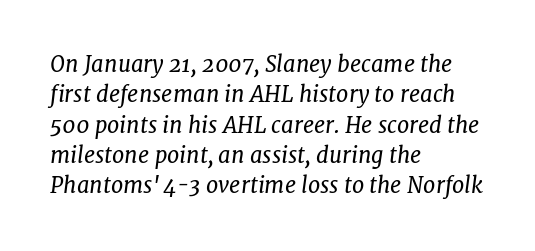
{"italic": "yes", "lean": "right", "slant_degrees": 7, "bold": "no", "underline": "no", "align": "left", "line_spacing": "normal", "line_spacing_ratio": 1.38, "letter_spacing": "normal", "letter_spacing_em": 0.0, "glyph_px": 22}
